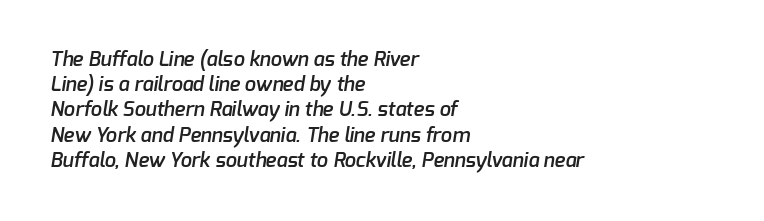
Q: Is the text bold? A: Semi-bold.
Q: Is the text underlined? A: No.
Q: How is the paragraph aligned? A: Left-aligned.
Q: Is the spacing between letters normal or unusually wide? A: Normal.
Q: Is the spacing between lines tight, normal or loose? A: Normal.
